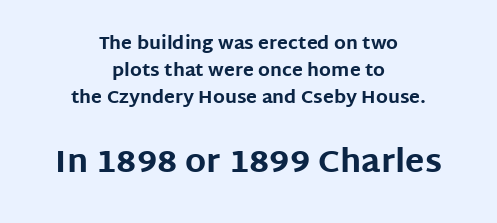
Q: Is the text bold? A: Yes.
Q: Is the text italic (slanted)? A: No, it is upright.
Q: Is the typeface a serif or a sans-serif typeface? A: Sans-serif.
Q: Is the text underlined? A: No.
Q: How is the paragraph aligned? A: Centered.
Q: Is the spacing between letters normal or unusually wide? A: Normal.
Q: Is the spacing between lines tight, normal or loose? A: Normal.
Q: Which block of text is set in a larger size, the first (top) or the second (bottom)? A: The second (bottom) one.
Q: Width (condensed, normal, or wide)? A: Normal.
Q: Stroke contrast? A: Low.
Q: x-height? A: Large.
Q: Monospaced? A: No.
